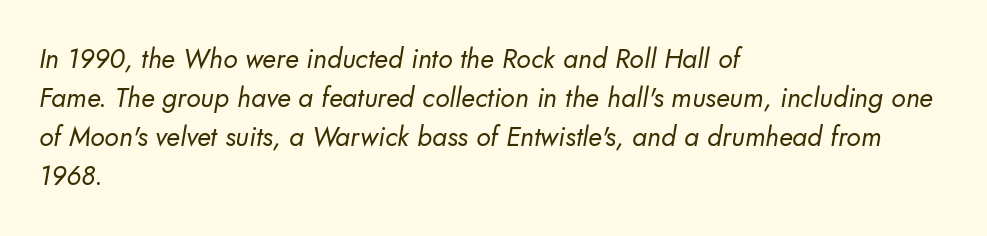
Q: Is the text bold? A: No.
Q: Is the text underlined? A: No.
Q: How is the paragraph aligned? A: Left-aligned.
Q: Is the spacing between letters normal or unusually wide? A: Normal.
Q: Is the spacing between lines tight, normal or loose? A: Normal.
